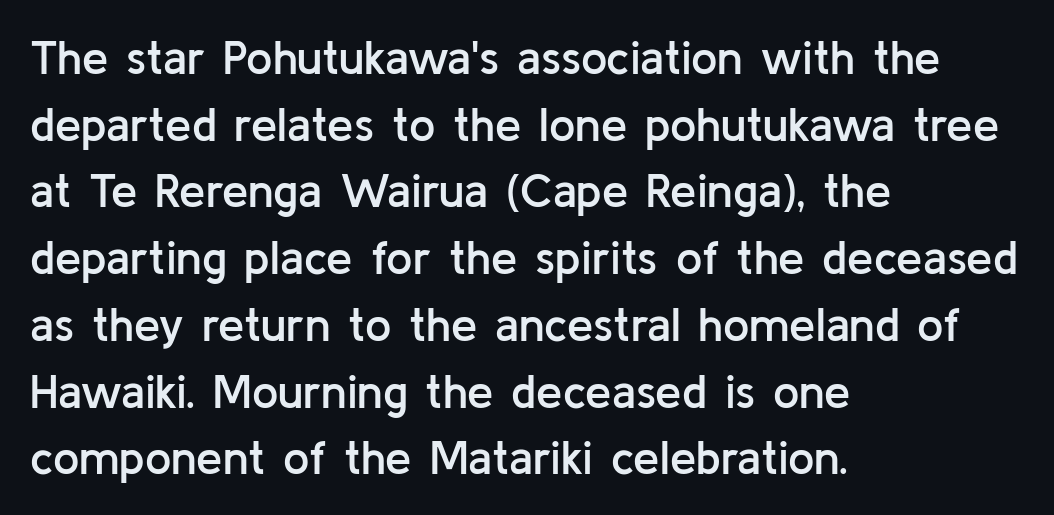
The image shows 47 px semibold sans-serif type, upright; set left-aligned, normal line spacing (1.42x), normal letter spacing, not underlined; low stroke contrast and a medium x-height.
